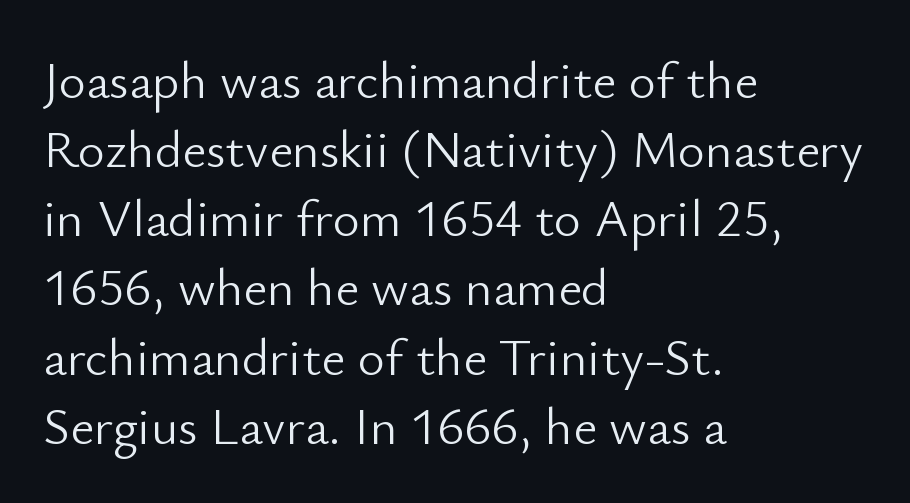
Summary of weight: not heavy and not bold. Line beginnings align vertically; line endings do not. Does the lettering tilt? It doesn't — this is upright. This rendering employs a face without finishing strokes, i.e., a sans-serif.
